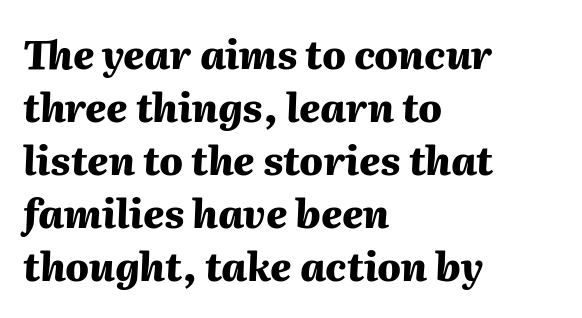
{"italic": "yes", "lean": "right", "slant_degrees": 2, "bold": "yes", "weight": "heavy", "width": "normal", "stroke_contrast": "medium", "x_height": "medium", "monospaced": "no", "underline": "no", "align": "left", "line_spacing": "normal", "line_spacing_ratio": 1.36, "letter_spacing": "normal", "letter_spacing_em": 0.0, "glyph_px": 39}
